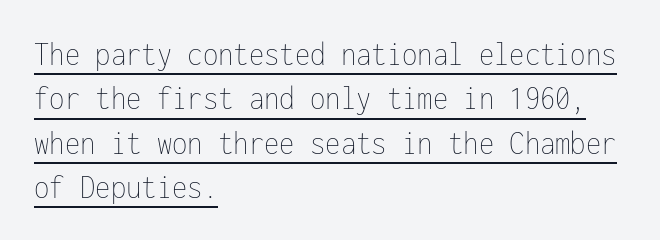
{"italic": "no", "bold": "no", "weight": "thin", "width": "condensed", "stroke_contrast": "low", "x_height": "medium", "monospaced": "yes", "underline": "yes", "align": "left", "line_spacing": "normal", "line_spacing_ratio": 1.27, "letter_spacing": "normal", "letter_spacing_em": 0.0, "glyph_px": 35}
